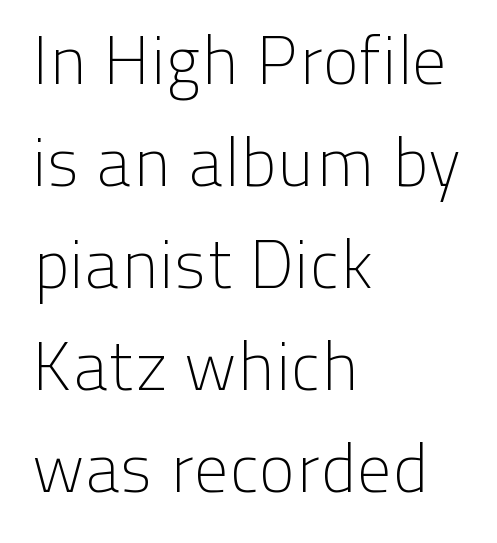
Q: Is the text bold? A: No.
Q: Is the text italic (slanted)? A: No, it is upright.
Q: Is the typeface a serif or a sans-serif typeface? A: Sans-serif.
Q: Is the text underlined? A: No.
Q: How is the paragraph aligned? A: Left-aligned.
Q: Is the spacing between letters normal or unusually wide? A: Normal.
Q: Is the spacing between lines tight, normal or loose? A: Normal.
Q: Width (condensed, normal, or wide)? A: Normal.
Q: Stroke contrast? A: Low.
Q: x-height? A: Medium.
Q: Monospaced? A: No.
